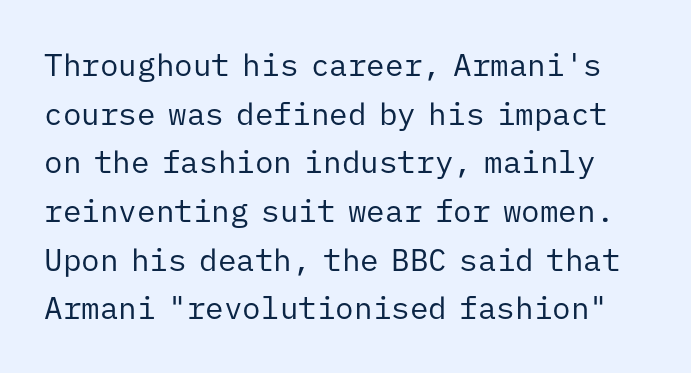
The image shows 31 px regular-weight sans-serif type, upright, monospaced; set normal line spacing (1.57x), normal letter spacing, not underlined; low stroke contrast and a medium x-height.
